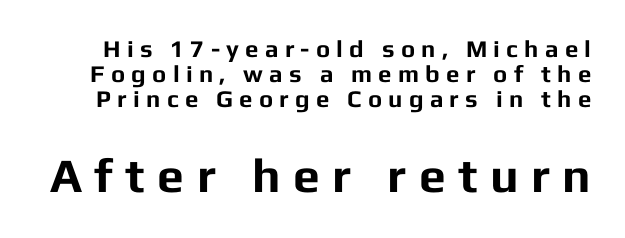
{"serif": "no", "italic": "no", "bold": "yes", "weight": "bold", "width": "normal", "stroke_contrast": "low", "x_height": "medium", "monospaced": "no", "underline": "no", "line_spacing": "tight", "line_spacing_ratio": 1.04, "letter_spacing": "wide", "letter_spacing_em": 0.26, "larger_block": "second", "size_ratio": 2.0, "glyph_px": 48}
